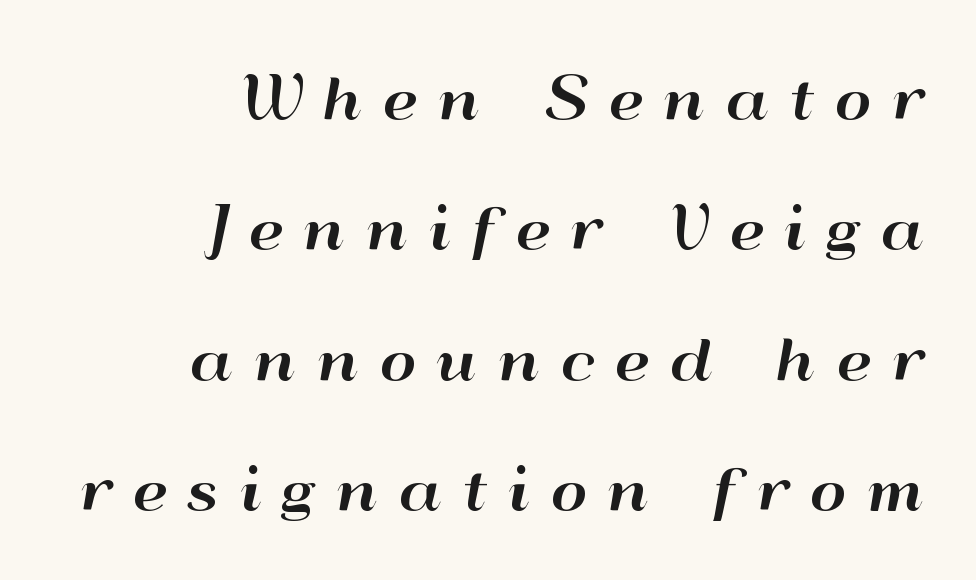
{"serif": "no", "width": "wide", "stroke_contrast": "high", "x_height": "small", "monospaced": "no", "underline": "no", "align": "right", "line_spacing": "loose", "line_spacing_ratio": 2.33, "letter_spacing": "wide", "letter_spacing_em": 0.37, "glyph_px": 56}
